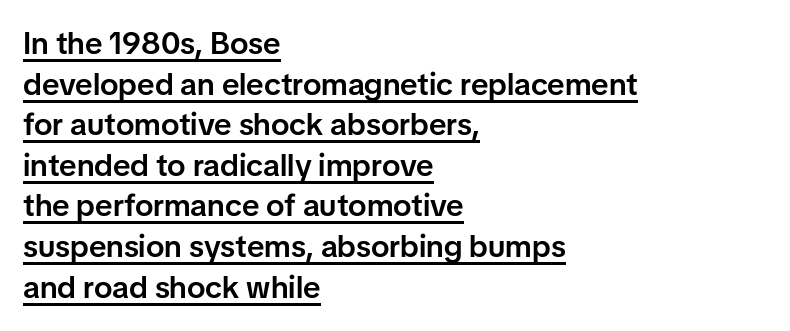
The image shows 31 px semibold sans-serif type, upright; set left-aligned, normal line spacing (1.31x), normal letter spacing, underlined; low stroke contrast and a medium x-height.
